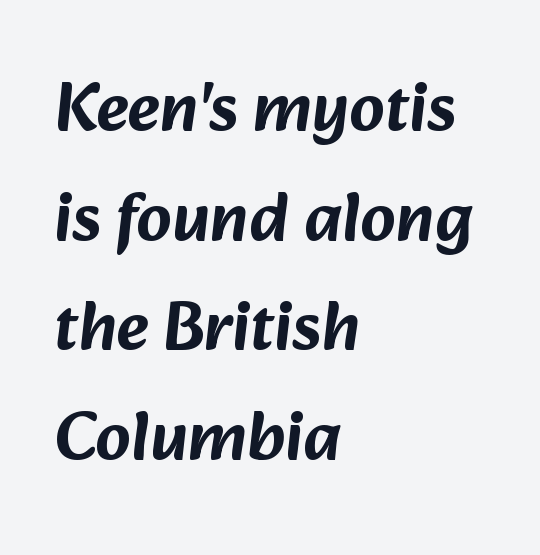
Is this a fixed-width face? No — the glyphs have proportional, varying widths. Students, note that the glyphs here touch the page at normal intervals. Left-aligned paragraph, ragged on the right. Does the leading feel generous? No, just average. The words here are not underlined. Serif or sans? Sans — the stroke terminals are bare.
